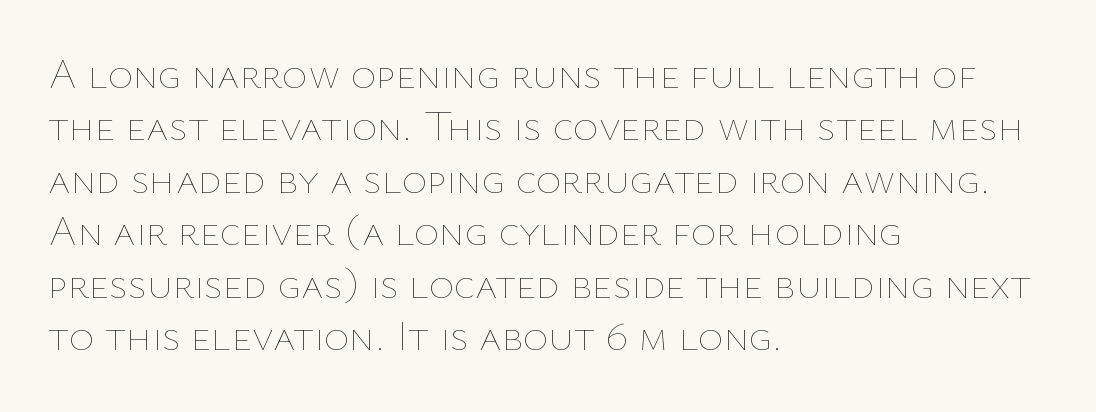
Q: Is the text bold? A: No.
Q: Is the text italic (slanted)? A: No, it is upright.
Q: Is the text underlined? A: No.
Q: How is the paragraph aligned? A: Left-aligned.
Q: Is the spacing between letters normal or unusually wide? A: Normal.
Q: Width (condensed, normal, or wide)? A: Normal.
Q: Stroke contrast? A: Low.
Q: x-height? A: Medium.
Q: Monospaced? A: No.
